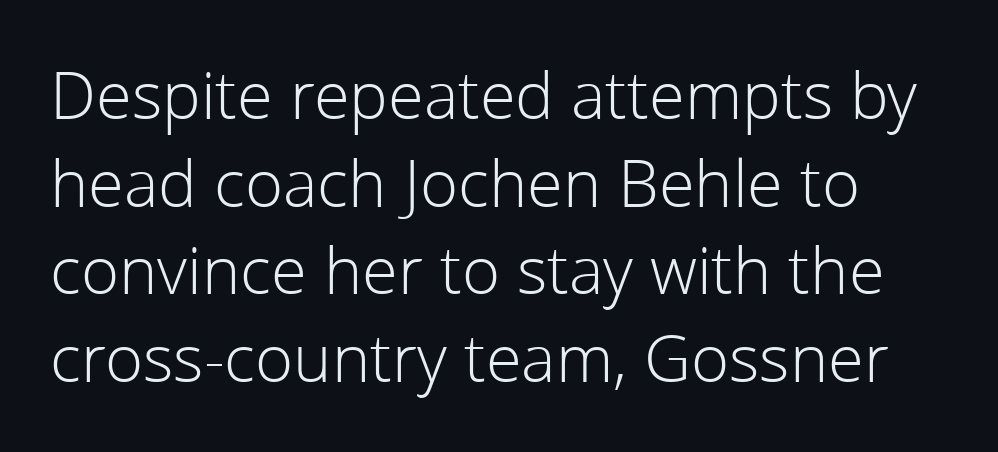
Q: Is the text bold? A: No.
Q: Is the text italic (slanted)? A: No, it is upright.
Q: Is the typeface a serif or a sans-serif typeface? A: Sans-serif.
Q: Is the text underlined? A: No.
Q: Is the spacing between letters normal or unusually wide? A: Normal.
Q: Is the spacing between lines tight, normal or loose? A: Normal.
Q: Width (condensed, normal, or wide)? A: Normal.
Q: Stroke contrast? A: Low.
Q: x-height? A: Medium.
Q: Monospaced? A: No.
